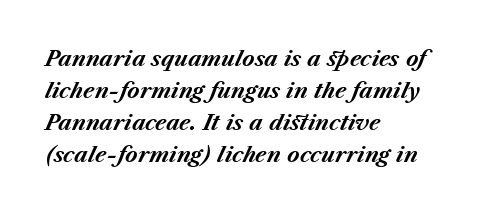
Q: Is the text bold? A: Yes.
Q: Is the text italic (slanted)? A: Yes, it leans right by about 23 degrees.
Q: Is the text underlined? A: No.
Q: How is the paragraph aligned? A: Left-aligned.
Q: Is the spacing between letters normal or unusually wide? A: Normal.
Q: Is the spacing between lines tight, normal or loose? A: Normal.
